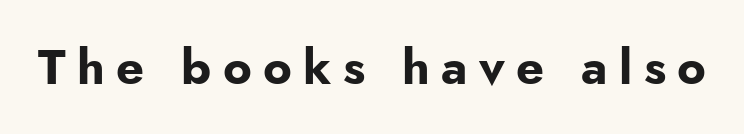
Q: Is the text bold? A: Yes.
Q: Is the text italic (slanted)? A: No, it is upright.
Q: Is the typeface a serif or a sans-serif typeface? A: Sans-serif.
Q: Is the text underlined? A: No.
Q: Is the spacing between letters normal or unusually wide? A: Unusually wide.
Q: Width (condensed, normal, or wide)? A: Normal.
Q: Stroke contrast? A: Low.
Q: x-height? A: Small.
Q: Monospaced? A: No.
